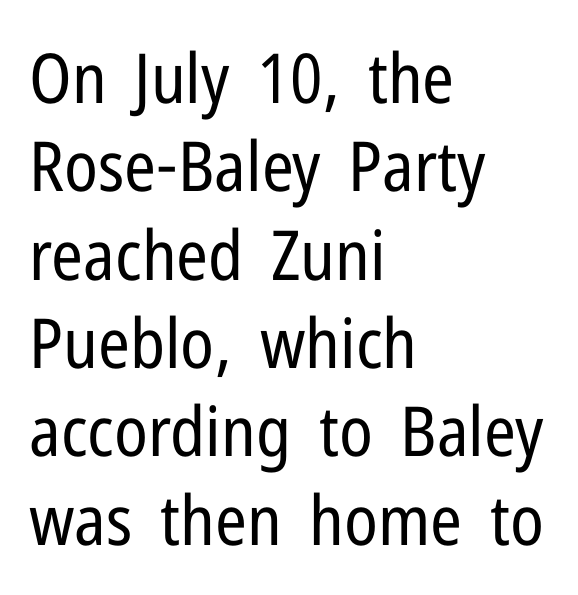
Classification — sans serif. The tracking reads as untouched default to a designer's eye. A student would call this left alignment; a typographer would say flush left, rag right. Descenders hang freely into open space. Vertically, the passage feels balanced, rows spaced as you'd expect. Is this a fixed-width face? No — the glyphs have proportional, varying widths.
